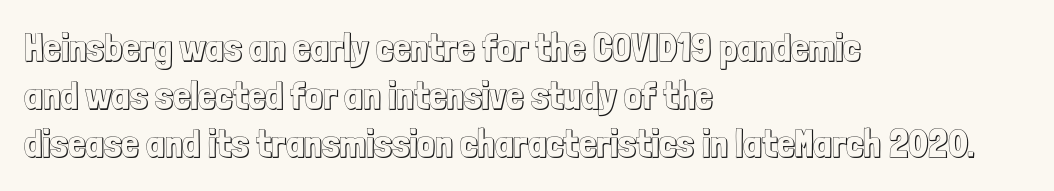
Q: Is the text italic (slanted)? A: No, it is upright.
Q: Is the text underlined? A: No.
Q: How is the paragraph aligned? A: Left-aligned.
Q: Is the spacing between letters normal or unusually wide? A: Normal.
Q: Width (condensed, normal, or wide)? A: Condensed.
Q: x-height? A: Medium.
Q: Monospaced? A: No.
